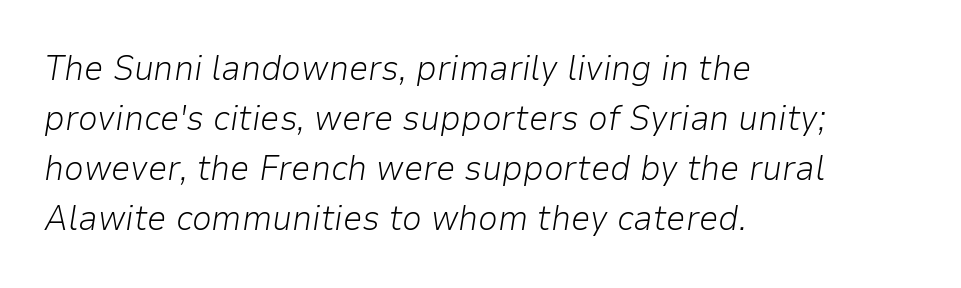
Q: Is the text bold? A: No.
Q: Is the text italic (slanted)? A: Yes, it leans right by about 9 degrees.
Q: Is the text underlined? A: No.
Q: How is the paragraph aligned? A: Left-aligned.
Q: Is the spacing between letters normal or unusually wide? A: Normal.
Q: Is the spacing between lines tight, normal or loose? A: Normal.
Q: Width (condensed, normal, or wide)? A: Normal.
Q: Stroke contrast? A: Low.
Q: x-height? A: Medium.
Q: Monospaced? A: No.
